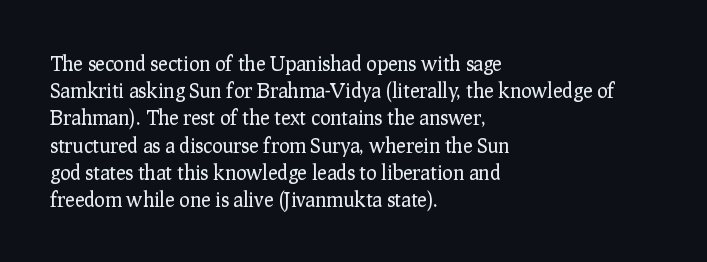
The image shows 20 px text type, upright; set left-aligned, normal line spacing (1.36x), normal letter spacing, not underlined.
